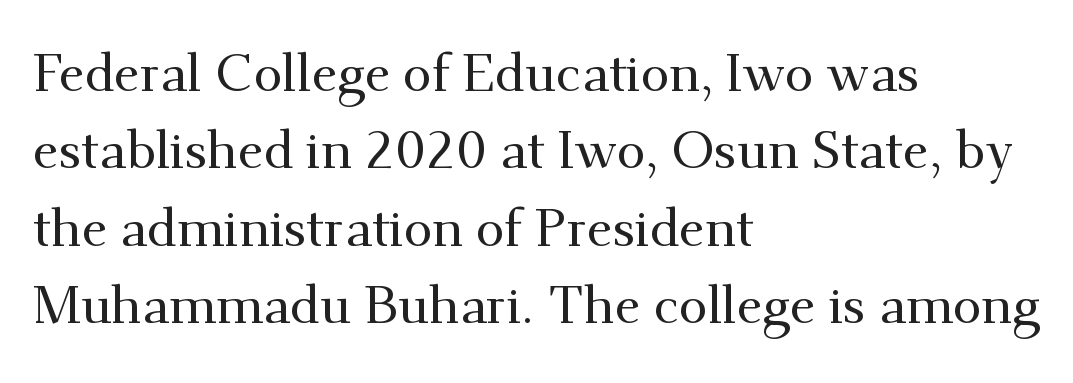
These lines are rendered in a variable-pitch font. This sample uses an upright cut, with every glyph sitting square on the baseline. Is the letter spacing exaggerated? No — it looks like the ordinary default. Layout note: lines flush left. This rendering features lettering with no underline. The characters display serif detailing at their extremities.
